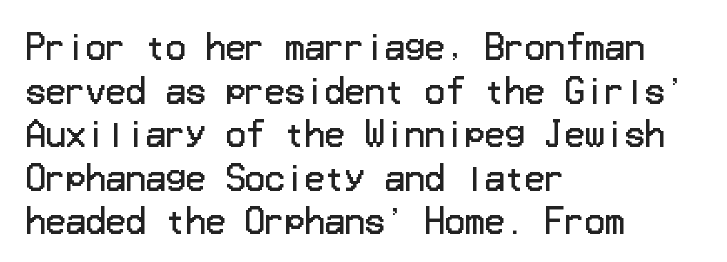
{"serif": "no", "italic": "no", "bold": "no", "weight": "regular", "width": "normal", "stroke_contrast": "low", "x_height": "medium", "underline": "no", "align": "left", "line_spacing": "normal", "line_spacing_ratio": 1.32, "letter_spacing": "normal", "letter_spacing_em": 0.0, "glyph_px": 33}
